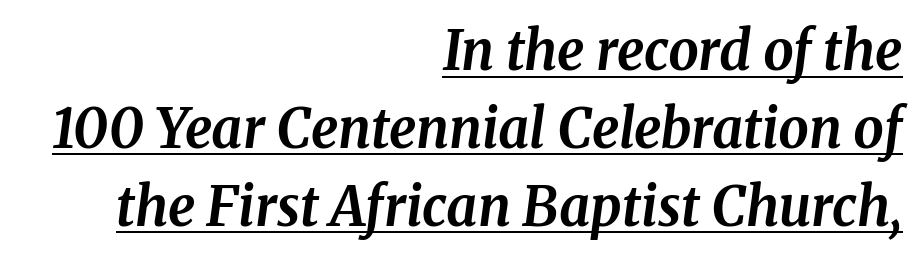
{"serif": "yes", "italic": "yes", "lean": "right", "slant_degrees": 8, "bold": "yes", "weight": "bold", "width": "normal", "stroke_contrast": "medium", "x_height": "medium", "monospaced": "no", "underline": "yes", "align": "right", "line_spacing": "normal", "line_spacing_ratio": 1.44, "letter_spacing": "normal", "letter_spacing_em": 0.0, "glyph_px": 54}
